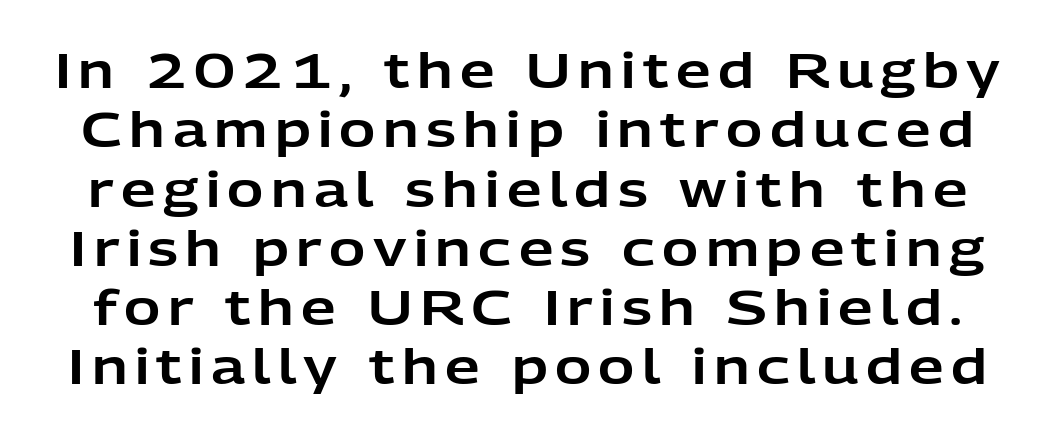
The image shows 49 px sans-serif type, upright; set line spacing 1.21x, not underlined; low stroke contrast and a medium x-height.
